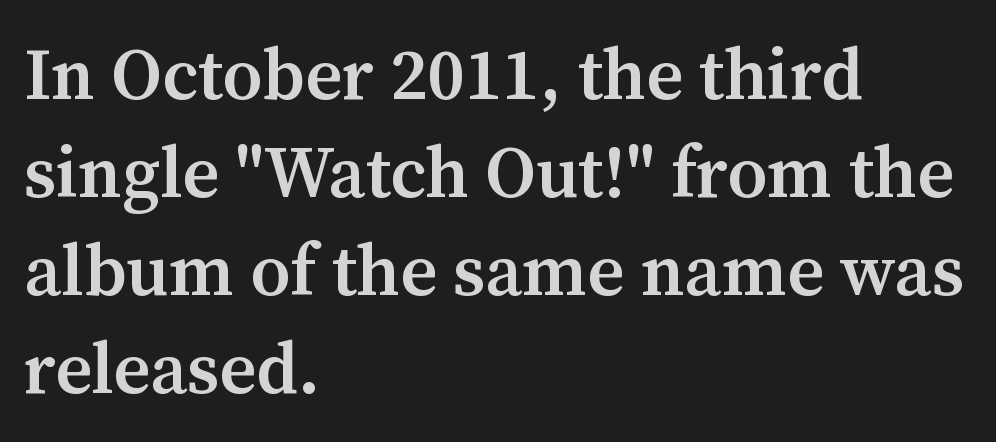
Q: Is the text bold? A: Semi-bold.
Q: Is the text italic (slanted)? A: No, it is upright.
Q: Is the typeface a serif or a sans-serif typeface? A: Serif.
Q: Is the text underlined? A: No.
Q: How is the paragraph aligned? A: Left-aligned.
Q: Is the spacing between letters normal or unusually wide? A: Normal.
Q: Is the spacing between lines tight, normal or loose? A: Normal.
Q: Width (condensed, normal, or wide)? A: Normal.
Q: Stroke contrast? A: Medium.
Q: x-height? A: Medium.
Q: Monospaced? A: No.
